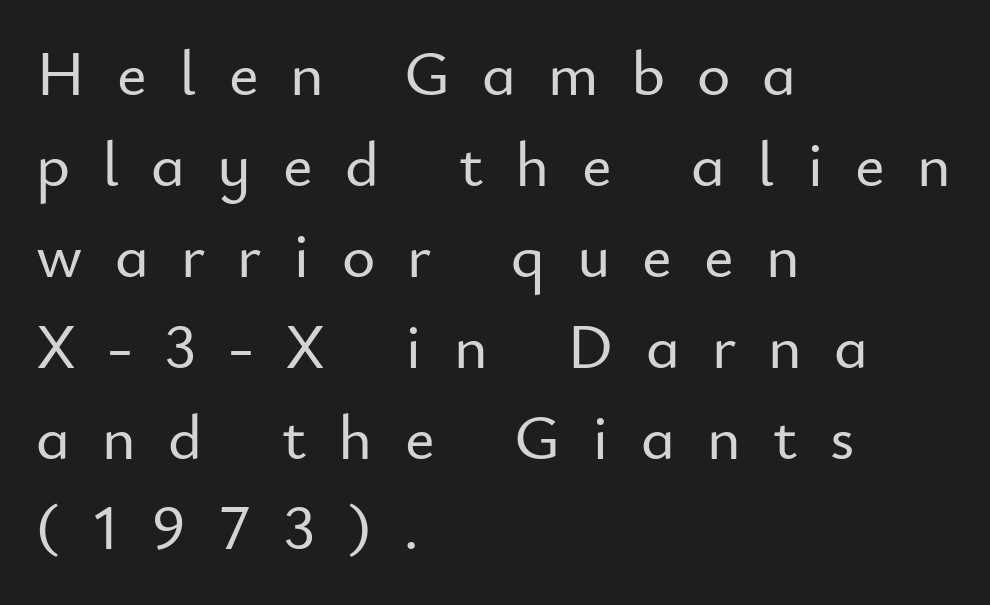
This rendering widens character spacing well past its baseline value. What kind of face is this? One without serifs — a sans. Caption: multi-line text, flush left, ragged right. Character widths vary here, with narrow letters taking less room than wide ones. The space beneath each line is pristine and unruled. Posture: upright roman.
